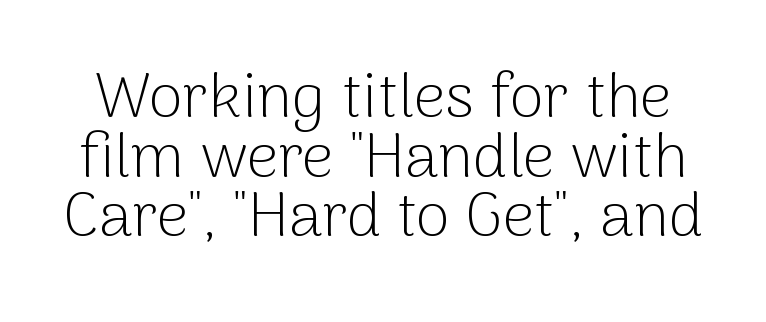
The image shows 62 px light sans-serif type, upright; set tight line spacing (0.96x), normal letter spacing, not underlined; low stroke contrast and a medium x-height.
